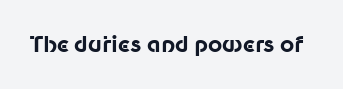
Q: Is the text bold? A: Yes.
Q: Is the text italic (slanted)? A: No, it is upright.
Q: Is the text underlined? A: No.
Q: Is the spacing between letters normal or unusually wide? A: Normal.
